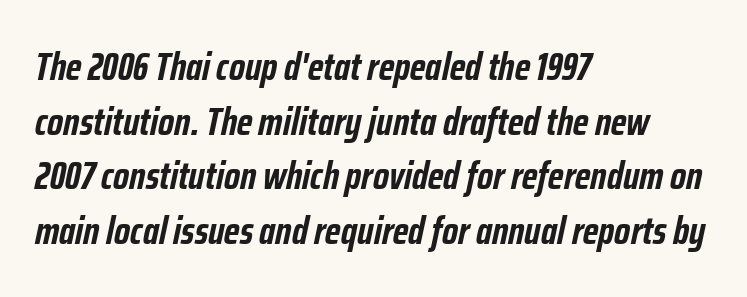
The image shows 39 px semibold, condensed type, italic (leaning right); set left-aligned, normal line spacing (1.4x), normal letter spacing, not underlined; low stroke contrast and a medium x-height.
